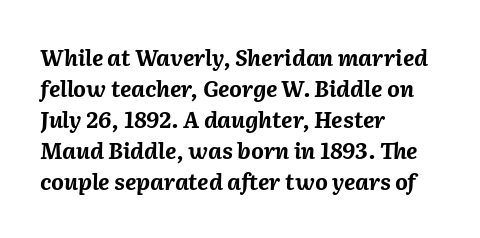
{"italic": "yes", "lean": "right", "slant_degrees": 2, "bold": "yes", "underline": "no", "align": "left", "line_spacing": "normal", "line_spacing_ratio": 1.41, "letter_spacing": "normal", "letter_spacing_em": 0.0, "glyph_px": 22}
